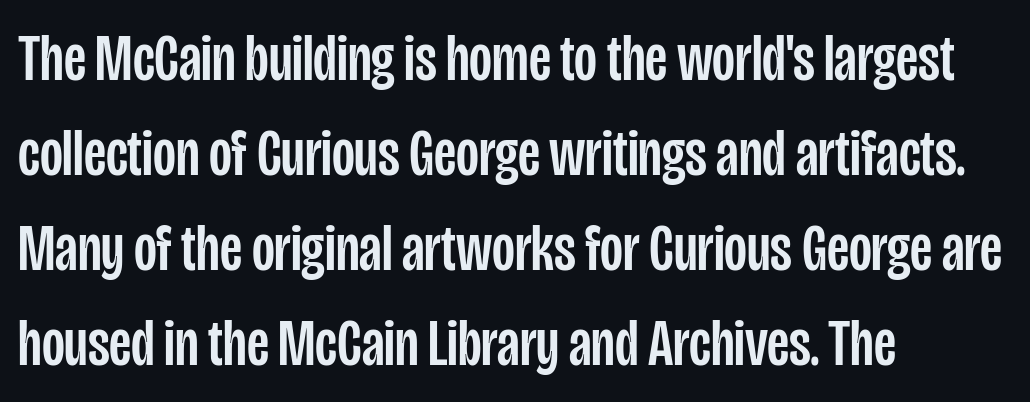
{"serif": "no", "italic": "no", "width": "condensed", "stroke_contrast": "low", "x_height": "large", "monospaced": "no", "underline": "no", "align": "left", "line_spacing": "normal", "line_spacing_ratio": 1.44, "letter_spacing": "normal", "letter_spacing_em": 0.0, "glyph_px": 66}
